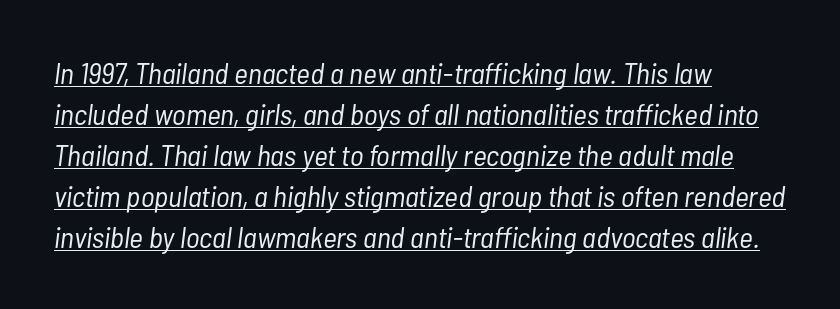
{"italic": "yes", "lean": "right", "slant_degrees": 7, "bold": "no", "weight": "light", "width": "condensed", "stroke_contrast": "low", "x_height": "medium", "monospaced": "no", "underline": "yes", "align": "left", "line_spacing": "normal", "line_spacing_ratio": 1.37, "letter_spacing": "normal", "letter_spacing_em": 0.0, "glyph_px": 30}
